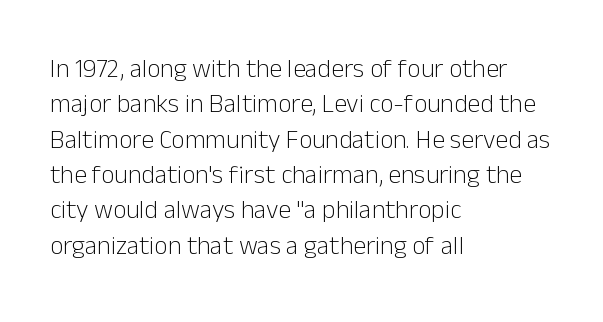
Vertically, the passage feels balanced, rows spaced as you'd expect. No italicization has been applied; the sample stays upright. A bare baseline throughout the passage. Think standard paragraph weight, or any step lighter than that.
